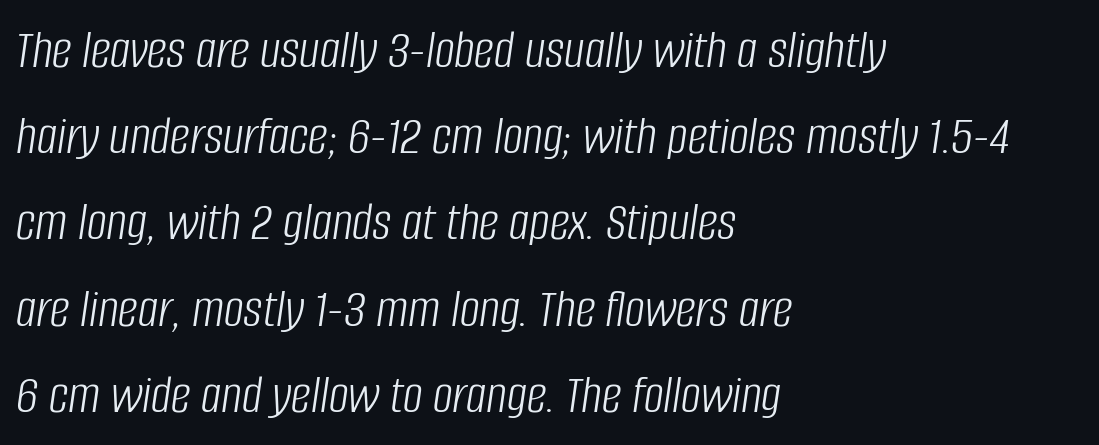
Q: Is the text bold? A: No.
Q: Is the text italic (slanted)? A: Yes, it leans right by about 8 degrees.
Q: Is the text underlined? A: No.
Q: How is the paragraph aligned? A: Left-aligned.
Q: Is the spacing between letters normal or unusually wide? A: Normal.
Q: Is the spacing between lines tight, normal or loose? A: Normal.
Q: Width (condensed, normal, or wide)? A: Condensed.
Q: Stroke contrast? A: Low.
Q: x-height? A: Large.
Q: Monospaced? A: No.
